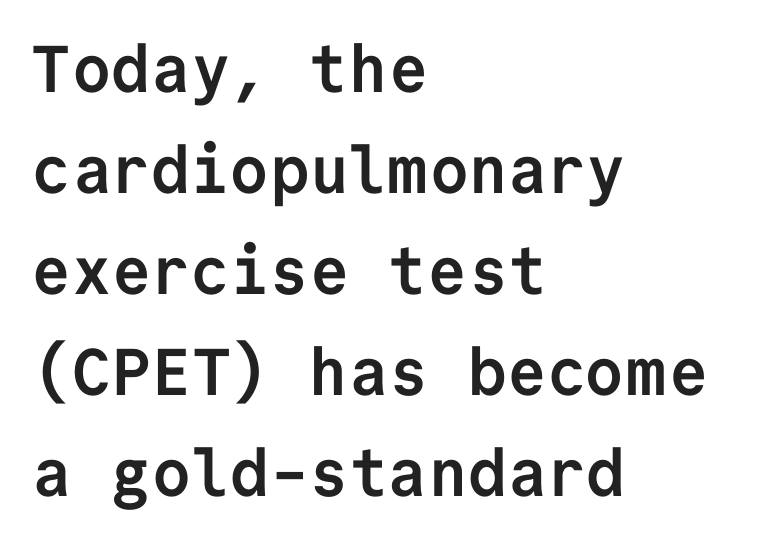
Q: Is the text bold? A: Yes.
Q: Is the text italic (slanted)? A: No, it is upright.
Q: Is the typeface a serif or a sans-serif typeface? A: Sans-serif.
Q: Is the text underlined? A: No.
Q: How is the paragraph aligned? A: Left-aligned.
Q: Is the spacing between letters normal or unusually wide? A: Normal.
Q: Is the spacing between lines tight, normal or loose? A: Normal.
Q: Width (condensed, normal, or wide)? A: Normal.
Q: Stroke contrast? A: Low.
Q: x-height? A: Medium.
Q: Monospaced? A: Yes.
